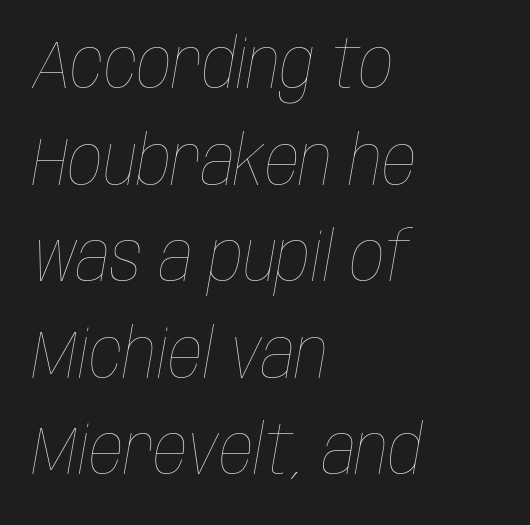
This rendering features lettering with no underline. Here the glyphs are tracked normally, forming tight word shapes. The setting favours the left margin, as ordinary paragraphs usually do. Emphasis-style slanted type is in use. The letterforms sit at book weight or below. The block of text has a typical density, with ordinary space between rows.
